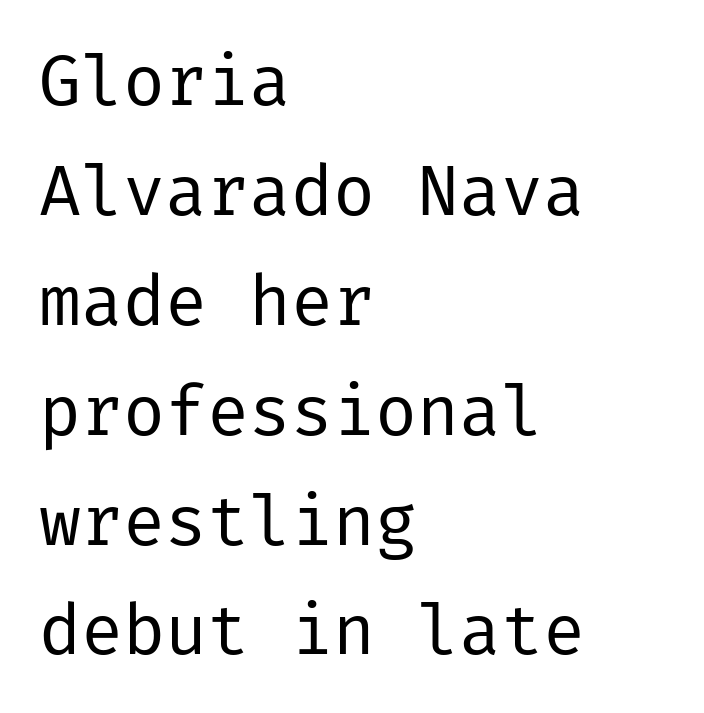
Q: Is the text bold? A: No.
Q: Is the text italic (slanted)? A: No, it is upright.
Q: Is the typeface a serif or a sans-serif typeface? A: Sans-serif.
Q: Is the text underlined? A: No.
Q: How is the paragraph aligned? A: Left-aligned.
Q: Is the spacing between letters normal or unusually wide? A: Normal.
Q: Is the spacing between lines tight, normal or loose? A: Normal.
Q: Width (condensed, normal, or wide)? A: Normal.
Q: Stroke contrast? A: Low.
Q: x-height? A: Medium.
